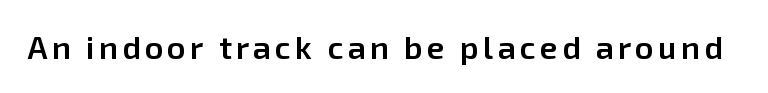
{"serif": "no", "italic": "no", "bold": "semi", "weight": "semibold", "width": "normal", "stroke_contrast": "low", "x_height": "medium", "monospaced": "no", "underline": "no", "glyph_px": 32}
